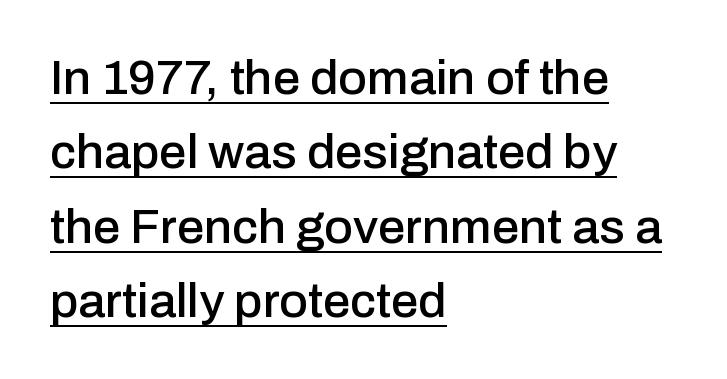
No feet cap the strokes, marking this as sans-serif type. Short and long lines alike share a common starting point at left. Default kerning and tracking; the words read as compact shapes. Successive baselines arrive at the customary interval.
